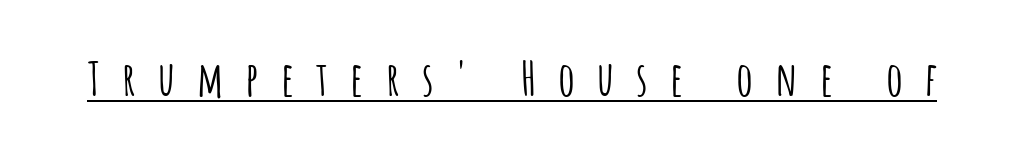
The image shows 47 px condensed sans-serif type, upright; set unusually wide letter spacing (+0.47 em), underlined; low stroke contrast and a large x-height.
